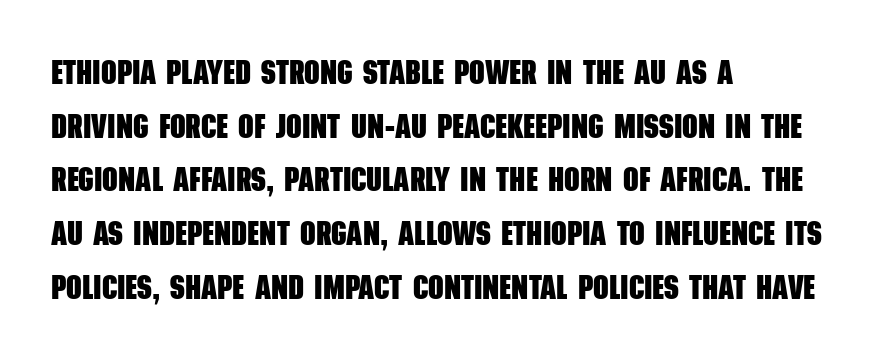
Q: Is the text bold? A: Yes.
Q: Is the typeface a serif or a sans-serif typeface? A: Sans-serif.
Q: Is the text underlined? A: No.
Q: How is the paragraph aligned? A: Left-aligned.
Q: Is the spacing between letters normal or unusually wide? A: Normal.
Q: Is the spacing between lines tight, normal or loose? A: Normal.
Q: Width (condensed, normal, or wide)? A: Condensed.
Q: Stroke contrast? A: Low.
Q: x-height? A: Large.
Q: Monospaced? A: No.
